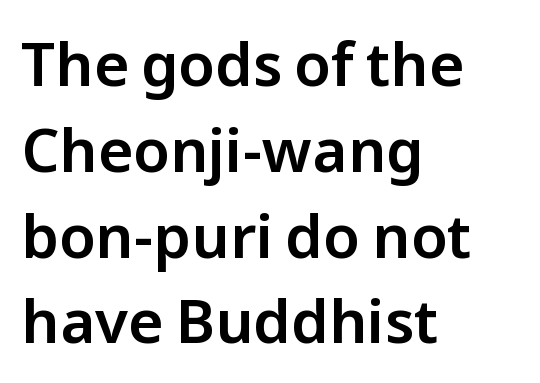
The image shows 60 px sans-serif type, upright; set left-aligned, normal line spacing (1.43x), normal letter spacing, not underlined; low stroke contrast and a medium x-height.
